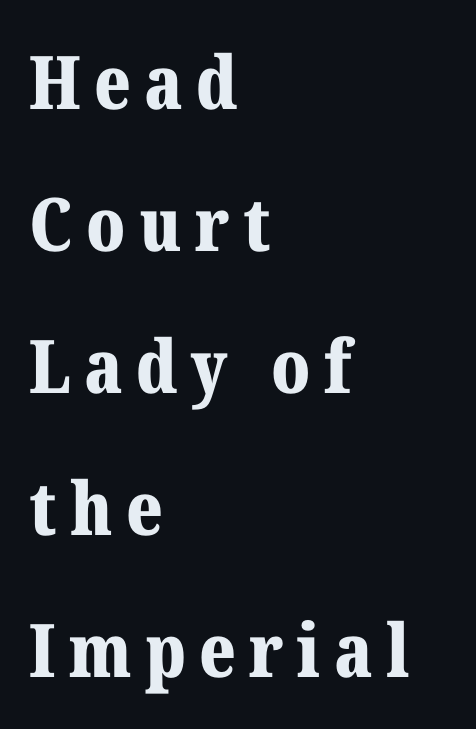
Left-aligned paragraph, ragged on the right. As a designer I'd log this as weight 700, bold. Whoever set this chose breathing room over compactness in the vertical rhythm. Unlike italic type, these characters show no tilt at all. No word sits above an underline. Think of a printed novel: that variable character pitch is what you see here.
